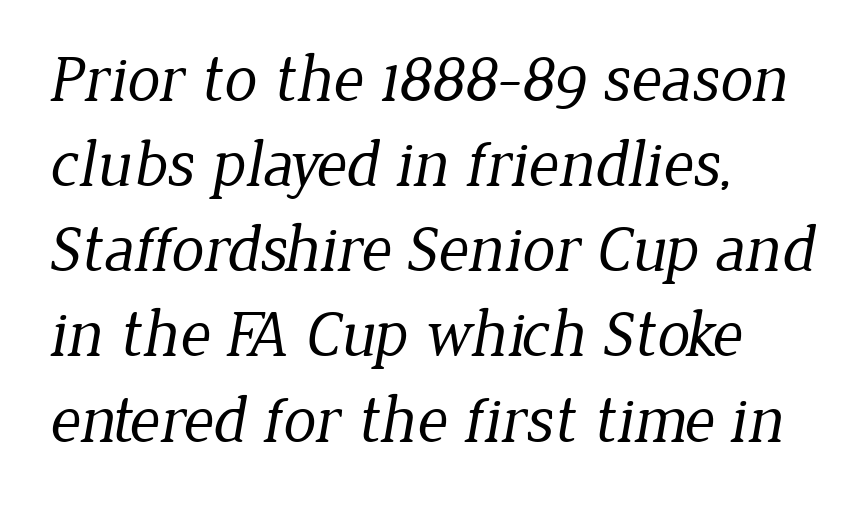
{"serif": "yes", "bold": "no", "weight": "regular", "width": "normal", "stroke_contrast": "low", "x_height": "medium", "monospaced": "no", "underline": "no", "align": "left", "line_spacing": "normal", "line_spacing_ratio": 1.29, "letter_spacing": "normal", "letter_spacing_em": 0.0, "glyph_px": 66}
